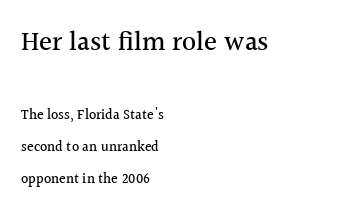
A typesetter would call this zero additional tracking. Students, observe: this is what heavily led, spacious text looks like. This sample uses an upright cut, with every glyph sitting square on the baseline. Layout note: lines flush left.
